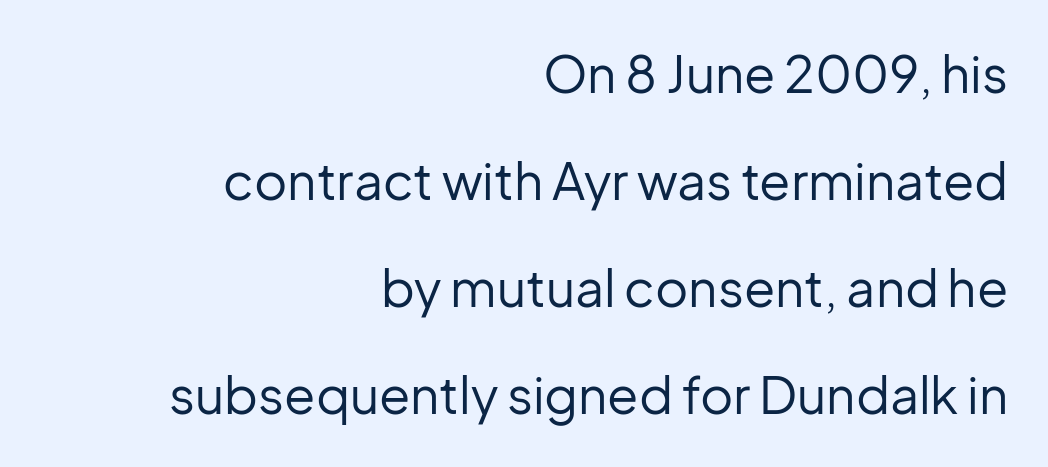
Q: Is the text bold? A: No.
Q: Is the text italic (slanted)? A: No, it is upright.
Q: Is the typeface a serif or a sans-serif typeface? A: Sans-serif.
Q: Is the text underlined? A: No.
Q: How is the paragraph aligned? A: Right-aligned.
Q: Is the spacing between letters normal or unusually wide? A: Normal.
Q: Is the spacing between lines tight, normal or loose? A: Loose.
Q: Width (condensed, normal, or wide)? A: Normal.
Q: Stroke contrast? A: Low.
Q: x-height? A: Medium.
Q: Monospaced? A: No.
